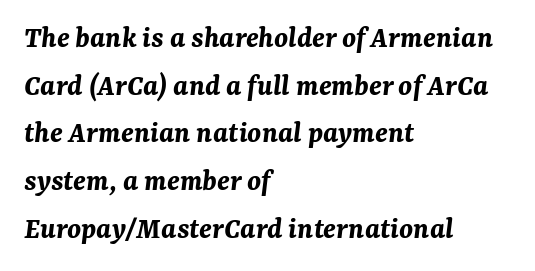
{"italic": "yes", "lean": "right", "slant_degrees": 7, "bold": "yes", "weight": "bold", "width": "normal", "stroke_contrast": "medium", "x_height": "medium", "monospaced": "no", "underline": "no", "align": "left", "line_spacing": "normal", "line_spacing_ratio": 1.54, "letter_spacing": "normal", "letter_spacing_em": 0.0, "glyph_px": 31}
